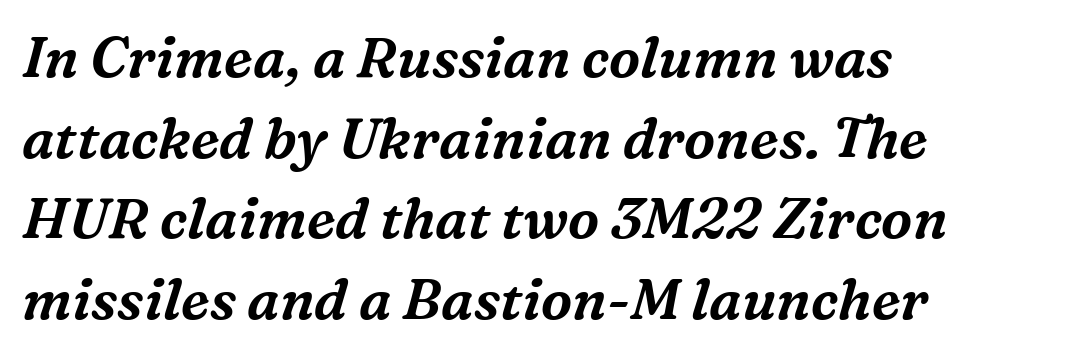
The image shows 56 px serif type, italic (leaning right); set left-aligned, normal line spacing (1.44x), normal letter spacing, not underlined; medium stroke contrast and a medium x-height.
